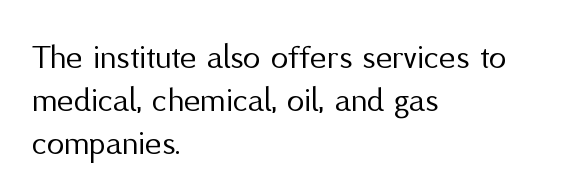
{"serif": "no", "italic": "no", "bold": "no", "weight": "regular", "width": "normal", "stroke_contrast": "medium", "x_height": "medium", "monospaced": "no", "underline": "no", "align": "left", "line_spacing_ratio": 1.23, "letter_spacing": "normal", "letter_spacing_em": 0.0, "glyph_px": 35}
